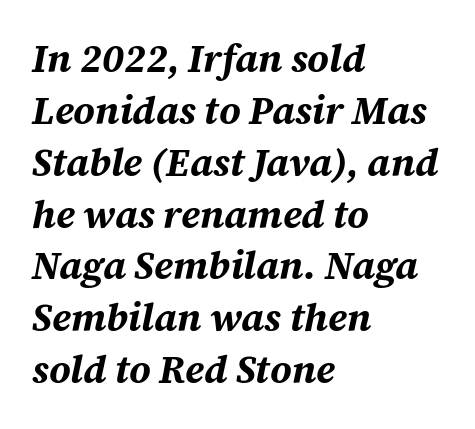
{"italic": "yes", "lean": "right", "slant_degrees": 12, "bold": "yes", "weight": "bold", "width": "normal", "stroke_contrast": "medium", "x_height": "medium", "monospaced": "no", "underline": "no", "align": "left", "line_spacing": "normal", "line_spacing_ratio": 1.33, "letter_spacing": "normal", "letter_spacing_em": 0.0, "glyph_px": 39}
